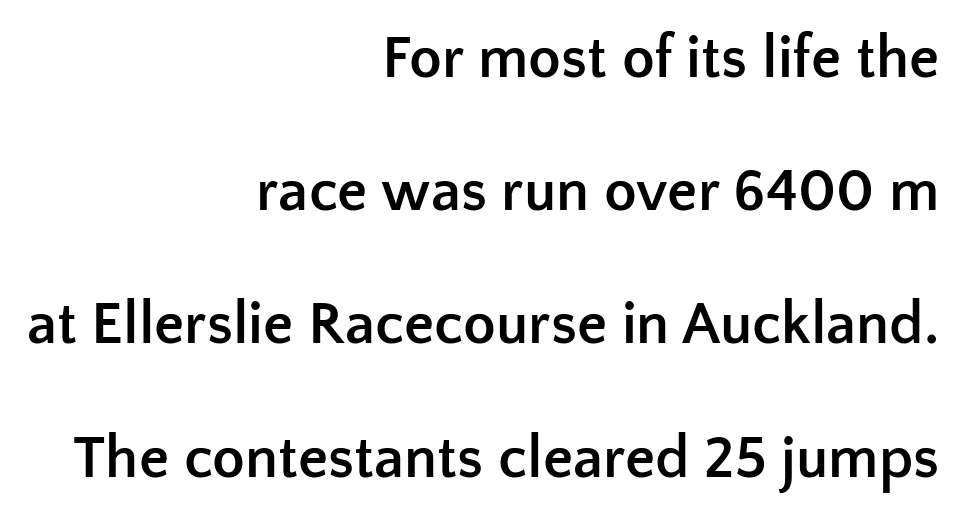
{"serif": "no", "italic": "no", "bold": "yes", "weight": "semibold", "width": "normal", "stroke_contrast": "low", "x_height": "medium", "monospaced": "no", "underline": "no", "align": "right", "line_spacing": "loose", "line_spacing_ratio": 2.22, "letter_spacing": "normal", "letter_spacing_em": 0.0, "glyph_px": 60}
